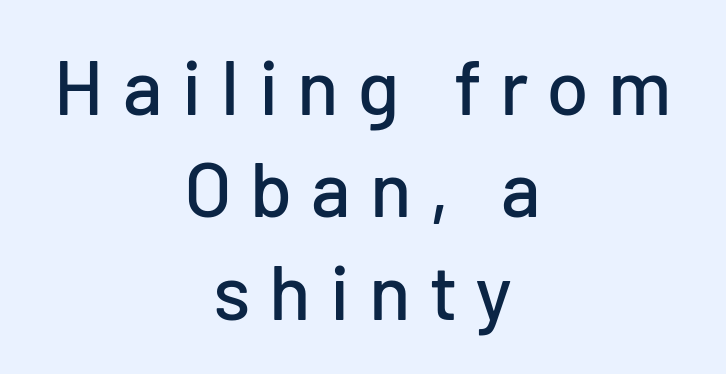
{"serif": "no", "italic": "no", "width": "normal", "stroke_contrast": "low", "x_height": "medium", "monospaced": "no", "underline": "no", "align": "center", "line_spacing": "normal", "line_spacing_ratio": 1.33, "letter_spacing": "wide", "letter_spacing_em": 0.25, "glyph_px": 77}
